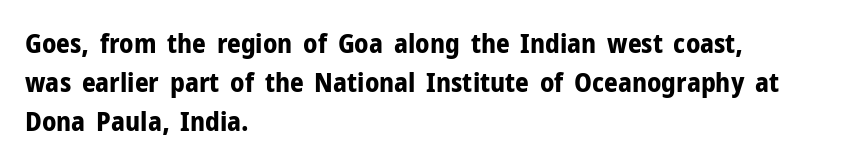
{"italic": "no", "bold": "yes", "underline": "no", "align": "left", "line_spacing": "normal", "line_spacing_ratio": 1.45, "letter_spacing": "normal", "letter_spacing_em": 0.0, "glyph_px": 27}
